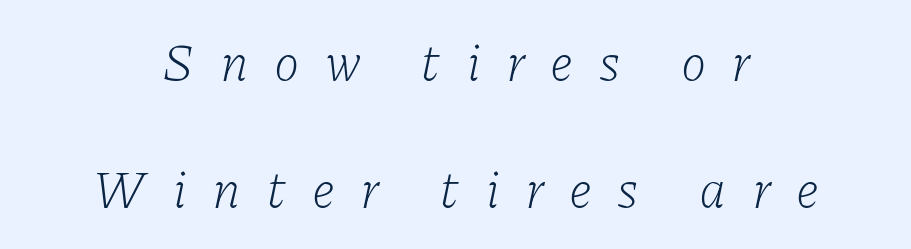
The image shows 52 px light serif type, italic (leaning right); set centered, loose line spacing (2.45x), unusually wide letter spacing (+0.49 em), not underlined; low stroke contrast and a medium x-height.
